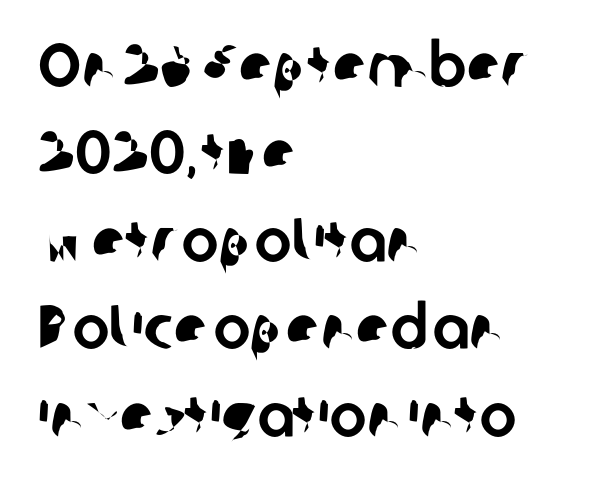
The image shows 62 px sans-serif type; set left-aligned, normal line spacing (1.41x), normal letter spacing, not underlined; low stroke contrast and a medium x-height.
